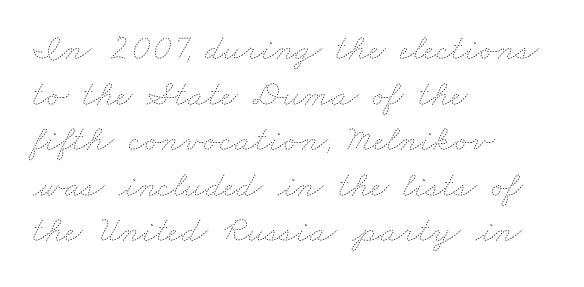
This rendering leaves character spacing at its baseline value. The foot of each line stays bare and open. The font is comparable to plain body text, perhaps lighter. Casual observation: everything's shoved over to the left.
